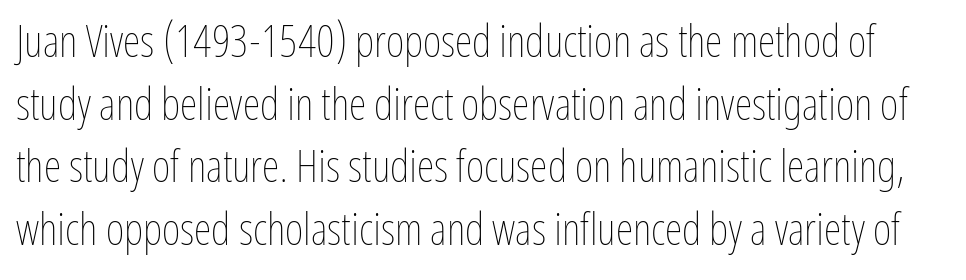
{"italic": "no", "bold": "no", "weight": "thin", "width": "condensed", "stroke_contrast": "low", "x_height": "medium", "monospaced": "no", "underline": "no", "line_spacing": "normal", "line_spacing_ratio": 1.39, "letter_spacing": "normal", "letter_spacing_em": 0.0, "glyph_px": 45}
